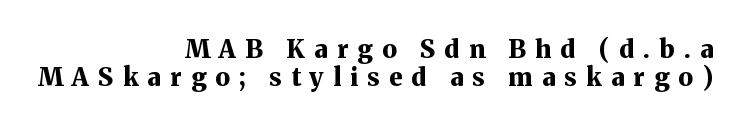
You could barely slide anything between these rows. In CSS terms this would be text-align: right. The specimen reads as upright at a glance. The foot of each line stays bare and open.
